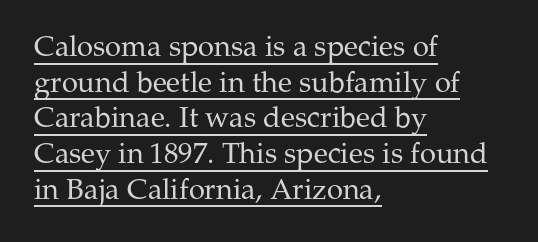
{"serif": "yes", "italic": "no", "bold": "no", "weight": "regular", "width": "normal", "stroke_contrast": "medium", "x_height": "medium", "monospaced": "no", "underline": "yes", "align": "left", "line_spacing_ratio": 1.23, "letter_spacing": "normal", "letter_spacing_em": 0.0, "glyph_px": 29}
